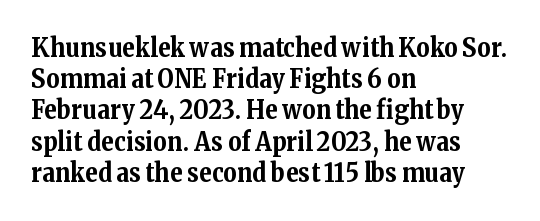
Q: Is the text bold? A: Yes.
Q: Is the text italic (slanted)? A: No, it is upright.
Q: Is the text underlined? A: No.
Q: How is the paragraph aligned? A: Left-aligned.
Q: Is the spacing between letters normal or unusually wide? A: Normal.
